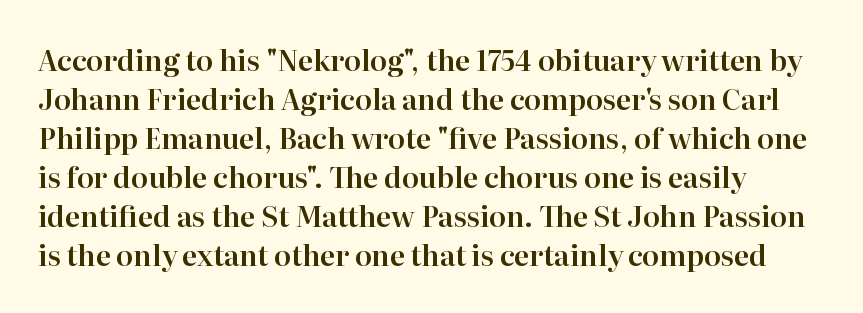
Q: Is the text italic (slanted)? A: No, it is upright.
Q: Is the typeface a serif or a sans-serif typeface? A: Serif.
Q: Is the text underlined? A: No.
Q: How is the paragraph aligned? A: Left-aligned.
Q: Is the spacing between letters normal or unusually wide? A: Normal.
Q: Is the spacing between lines tight, normal or loose? A: Normal.
Q: Width (condensed, normal, or wide)? A: Normal.
Q: Stroke contrast? A: High.
Q: x-height? A: Medium.
Q: Monospaced? A: No.
